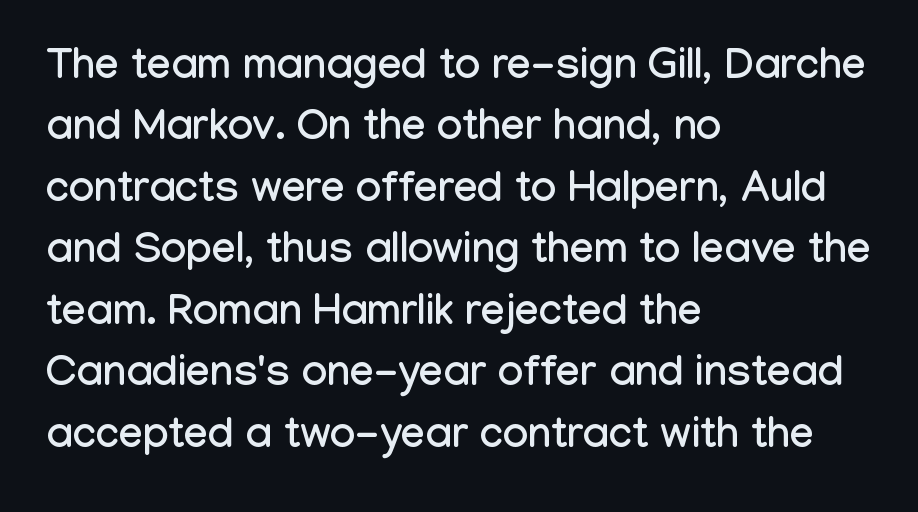
Q: Is the text italic (slanted)? A: No, it is upright.
Q: Is the typeface a serif or a sans-serif typeface? A: Sans-serif.
Q: Is the text underlined? A: No.
Q: How is the paragraph aligned? A: Left-aligned.
Q: Is the spacing between letters normal or unusually wide? A: Normal.
Q: Is the spacing between lines tight, normal or loose? A: Normal.
Q: Width (condensed, normal, or wide)? A: Condensed.
Q: Stroke contrast? A: Low.
Q: x-height? A: Medium.
Q: Monospaced? A: No.
